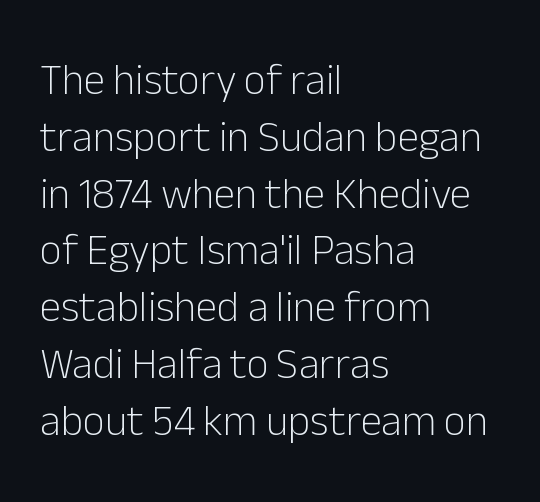
The image shows 43 px light sans-serif type, upright; set left-aligned, normal line spacing (1.32x), normal letter spacing, not underlined; low stroke contrast and a medium x-height.
